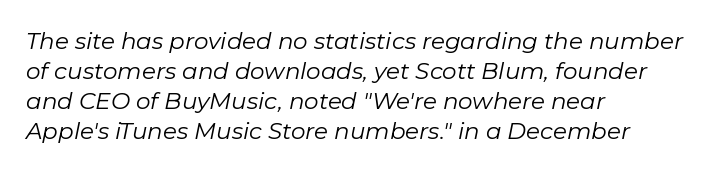
{"italic": "yes", "lean": "right", "slant_degrees": 11, "bold": "no", "underline": "no", "align": "left", "line_spacing": "normal", "line_spacing_ratio": 1.31, "letter_spacing": "normal", "letter_spacing_em": 0.0, "glyph_px": 23}
